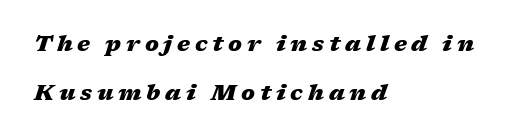
{"italic": "yes", "lean": "right", "slant_degrees": 17, "bold": "yes", "underline": "no", "align": "left", "line_spacing": "loose", "line_spacing_ratio": 2.22, "letter_spacing": "wide", "letter_spacing_em": 0.22, "glyph_px": 22}
